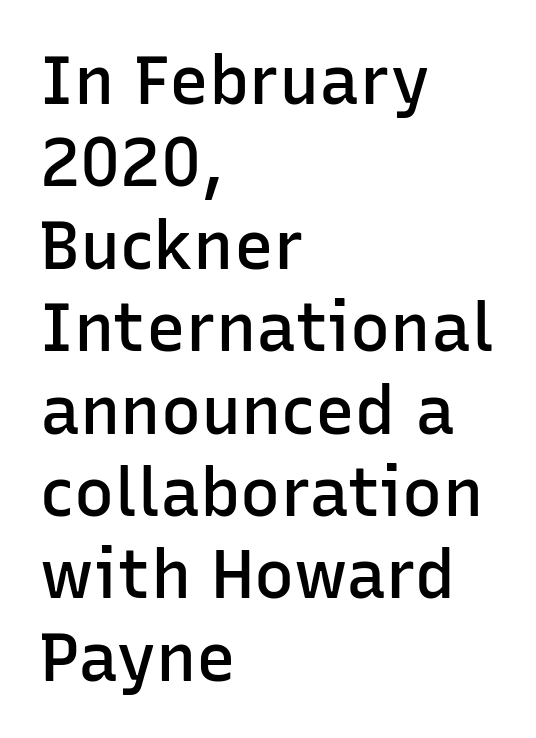
The line texture is even and compact thanks to regular tracking. Think of a printed novel: that variable character pitch is what you see here. The string is rendered with underlining switched off. The ragged edge is on the right, which tells us the setting is flush left. Firm but not heavy-handed strokes: this text is semibold.
